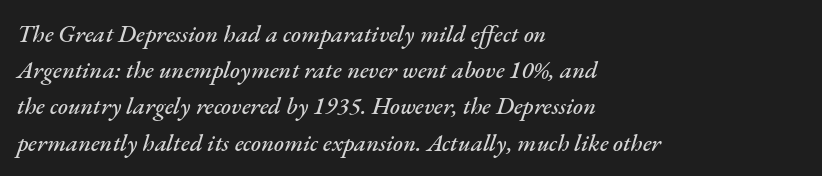
Q: Is the text italic (slanted)? A: Yes, it leans right by about 17 degrees.
Q: Is the text underlined? A: No.
Q: How is the paragraph aligned? A: Left-aligned.
Q: Is the spacing between letters normal or unusually wide? A: Normal.
Q: Is the spacing between lines tight, normal or loose? A: Normal.
